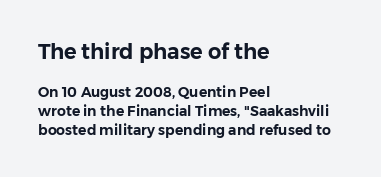
You could call the tracking neutral — neither tight nor loose. If you drew a ruler down the left edge, every line would touch it. Successive baselines arrive at the customary interval. The passage shown is not underscored anywhere.
